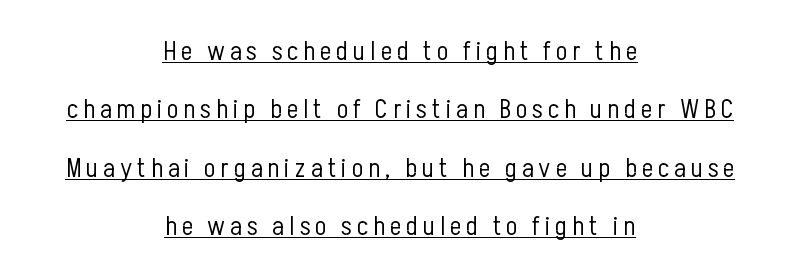
The image shows 27 px text type, upright; set centered, loose line spacing (2.16x), underlined.
